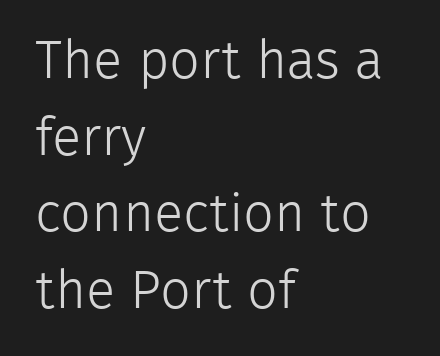
Q: Is the text bold? A: No.
Q: Is the text italic (slanted)? A: No, it is upright.
Q: Is the typeface a serif or a sans-serif typeface? A: Sans-serif.
Q: Is the text underlined? A: No.
Q: How is the paragraph aligned? A: Left-aligned.
Q: Is the spacing between letters normal or unusually wide? A: Normal.
Q: Is the spacing between lines tight, normal or loose? A: Normal.
Q: Width (condensed, normal, or wide)? A: Normal.
Q: Stroke contrast? A: Low.
Q: x-height? A: Medium.
Q: Monospaced? A: No.
